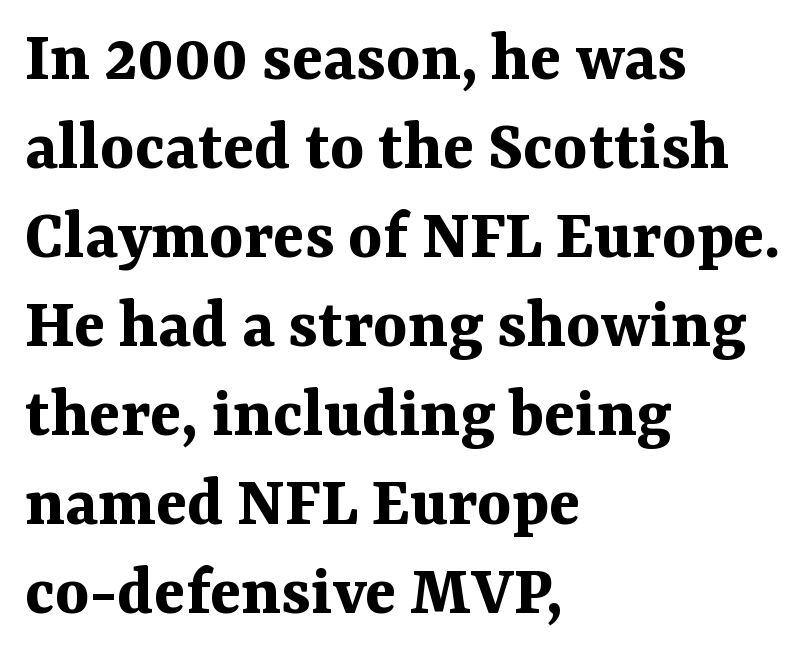
Q: Is the text bold? A: Yes.
Q: Is the text italic (slanted)? A: No, it is upright.
Q: Is the typeface a serif or a sans-serif typeface? A: Serif.
Q: Is the text underlined? A: No.
Q: How is the paragraph aligned? A: Left-aligned.
Q: Is the spacing between letters normal or unusually wide? A: Normal.
Q: Width (condensed, normal, or wide)? A: Normal.
Q: Stroke contrast? A: Medium.
Q: x-height? A: Medium.
Q: Monospaced? A: No.
